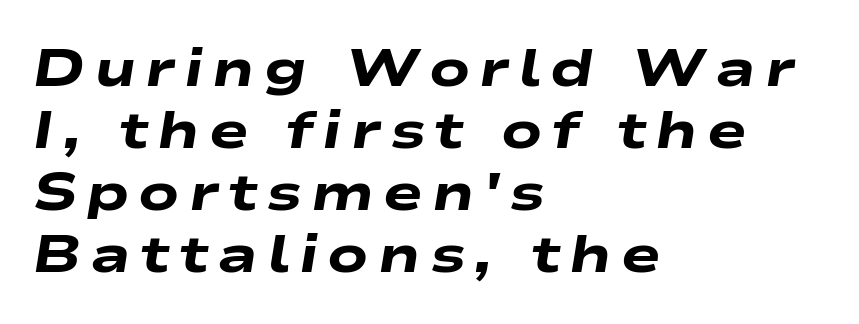
{"italic": "yes", "lean": "right", "slant_degrees": 9, "bold": "yes", "weight": "heavy", "width": "wide", "stroke_contrast": "low", "x_height": "medium", "monospaced": "no", "underline": "no", "align": "left", "line_spacing_ratio": 1.17, "glyph_px": 53}
